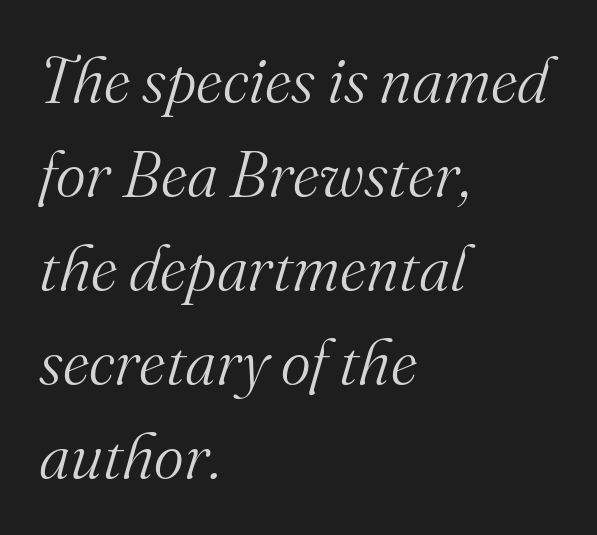
Q: Is the text bold? A: No.
Q: Is the text italic (slanted)? A: Yes, it leans right by about 16 degrees.
Q: Is the typeface a serif or a sans-serif typeface? A: Serif.
Q: Is the text underlined? A: No.
Q: How is the paragraph aligned? A: Left-aligned.
Q: Is the spacing between letters normal or unusually wide? A: Normal.
Q: Is the spacing between lines tight, normal or loose? A: Normal.
Q: Width (condensed, normal, or wide)? A: Normal.
Q: Stroke contrast? A: Medium.
Q: x-height? A: Small.
Q: Monospaced? A: No.
